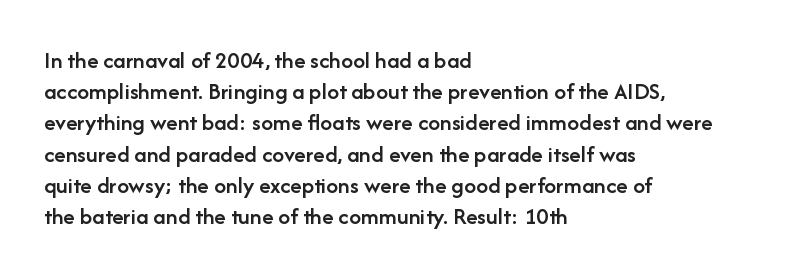
{"italic": "no", "bold": "semi", "underline": "no", "align": "left", "line_spacing": "normal", "line_spacing_ratio": 1.3, "letter_spacing": "normal", "letter_spacing_em": 0.0, "glyph_px": 24}
